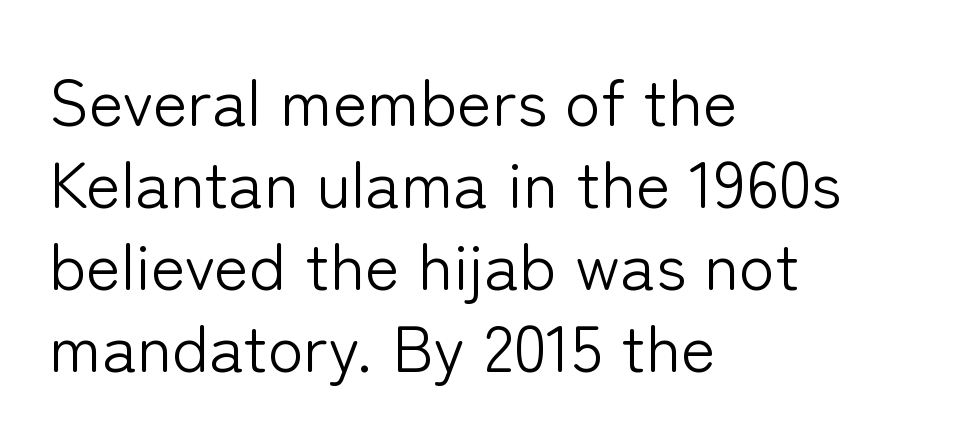
Designer's note — italics off, roman on. The typeface has the unassuming heft of standard copy or less. The paragraph has a hard left edge and a soft right edge. The rendering shows plain stroke endings on the letterforms — a sans-serif design.
